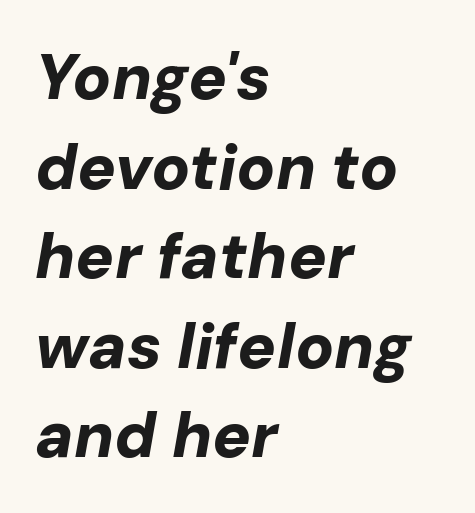
Q: Is the text bold? A: Yes.
Q: Is the text italic (slanted)? A: Yes, it leans right by about 10 degrees.
Q: Is the text underlined? A: No.
Q: How is the paragraph aligned? A: Left-aligned.
Q: Is the spacing between letters normal or unusually wide? A: Normal.
Q: Is the spacing between lines tight, normal or loose? A: Normal.
Q: Width (condensed, normal, or wide)? A: Normal.
Q: Stroke contrast? A: Low.
Q: x-height? A: Medium.
Q: Monospaced? A: No.
